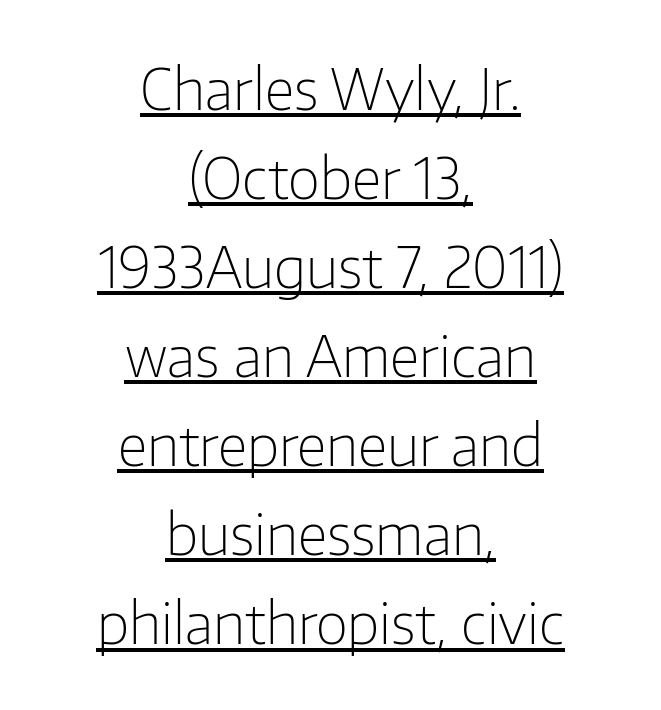
{"serif": "no", "italic": "no", "bold": "no", "weight": "light", "width": "normal", "stroke_contrast": "low", "x_height": "medium", "monospaced": "no", "underline": "yes", "align": "center", "line_spacing": "normal", "line_spacing_ratio": 1.59, "letter_spacing": "normal", "letter_spacing_em": 0.0, "glyph_px": 56}
